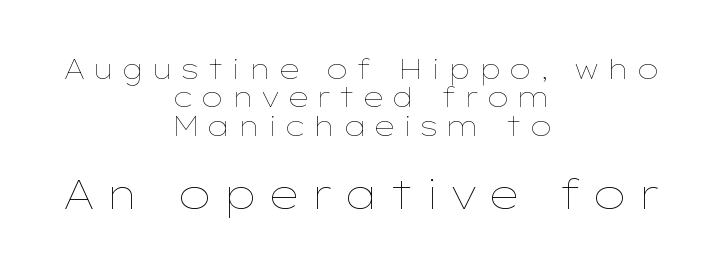
Q: Is the text bold? A: No.
Q: Is the text italic (slanted)? A: No, it is upright.
Q: Is the text underlined? A: No.
Q: How is the paragraph aligned? A: Centered.
Q: Is the spacing between letters normal or unusually wide? A: Unusually wide.
Q: Is the spacing between lines tight, normal or loose? A: Tight.
Q: Which block of text is set in a larger size, the first (top) or the second (bottom)? A: The second (bottom) one.
Q: Width (condensed, normal, or wide)? A: Wide.
Q: Stroke contrast? A: Low.
Q: x-height? A: Medium.
Q: Monospaced? A: No.
